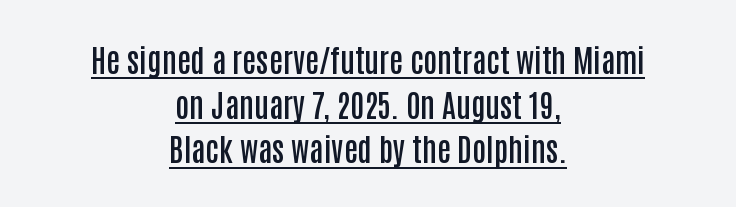
The rag falls on both sides of this text block equally. Set as a demibold, roughly 600 on the weight scale. Examine the stroke ends and you'll find no serifs. Between one letter and the next there's only the usual sliver of space. Successive baselines arrive at the customary interval. The lettering holds an erect, upright posture throughout.
